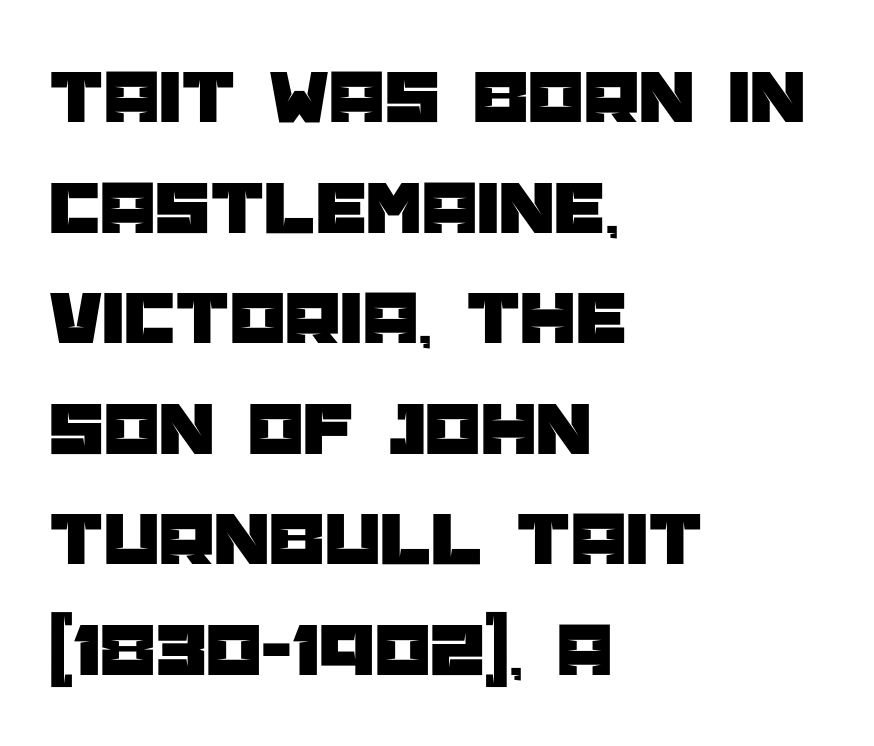
{"serif": "no", "italic": "no", "width": "normal", "stroke_contrast": "low", "x_height": "large", "monospaced": "no", "underline": "no", "align": "left", "line_spacing": "normal", "line_spacing_ratio": 1.4, "letter_spacing": "normal", "letter_spacing_em": 0.0, "glyph_px": 79}
